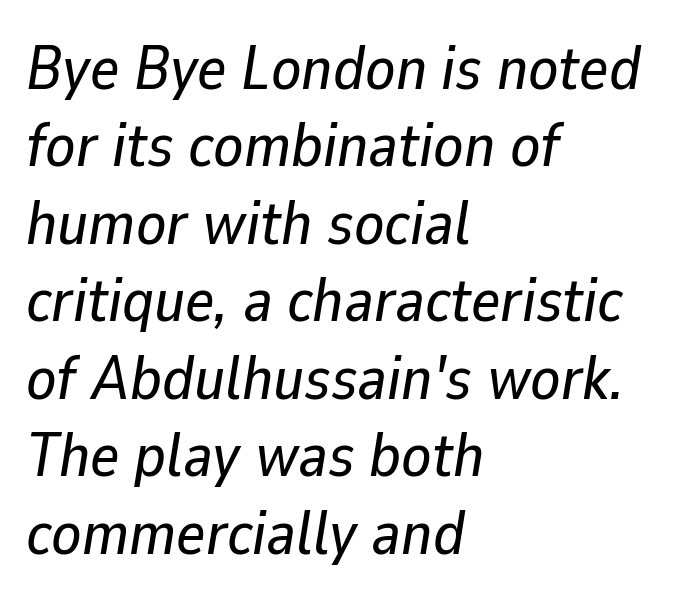
Proportional: the letters do not fall into vertical columns. Each row of text sits above clean, open space. Looking at the ascenders, they clearly lean. The rows are spaced the way most documents space them.
